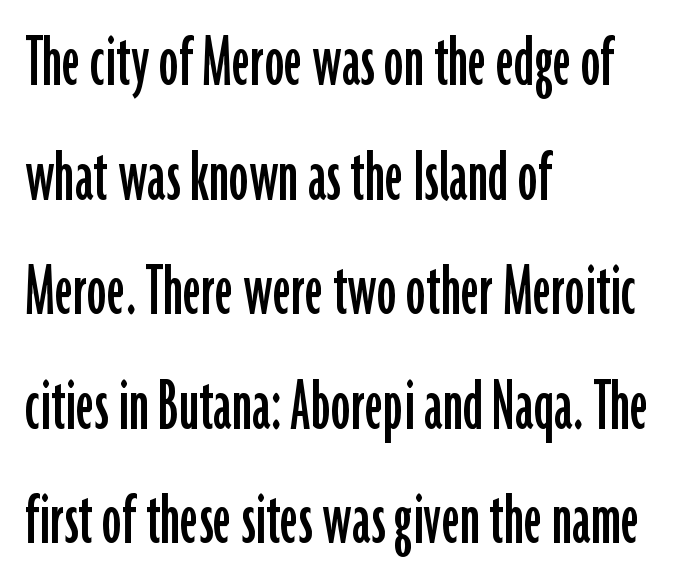
Looks like regular typesetting: each glyph gets only the width it needs. The compositor pushed each line to the left boundary. Ordinary non-slanted type is in use. The rendering uses a moderate line-height, typical for paragraphs. The letters sit at their default tracking, neither squeezed nor spread. This sample uses a sans-serif face.
